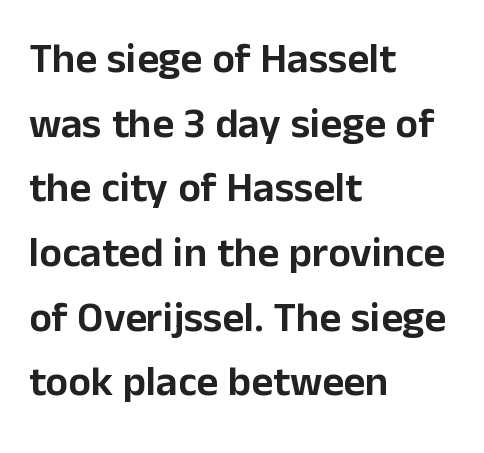
Q: Is the text italic (slanted)? A: No, it is upright.
Q: Is the typeface a serif or a sans-serif typeface? A: Sans-serif.
Q: Is the text underlined? A: No.
Q: How is the paragraph aligned? A: Left-aligned.
Q: Is the spacing between letters normal or unusually wide? A: Normal.
Q: Is the spacing between lines tight, normal or loose? A: Normal.
Q: Width (condensed, normal, or wide)? A: Normal.
Q: Stroke contrast? A: Low.
Q: x-height? A: Medium.
Q: Monospaced? A: No.
